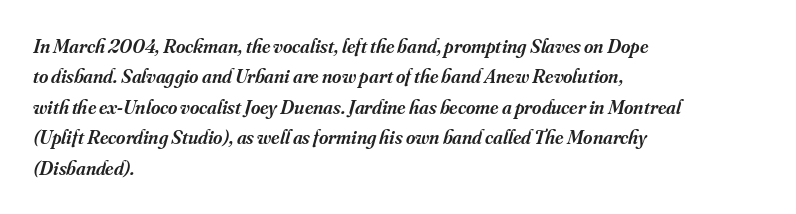
Q: Is the text bold? A: Semi-bold.
Q: Is the text italic (slanted)? A: Yes, it leans right by about 16 degrees.
Q: Is the text underlined? A: No.
Q: How is the paragraph aligned? A: Left-aligned.
Q: Is the spacing between letters normal or unusually wide? A: Normal.
Q: Is the spacing between lines tight, normal or loose? A: Normal.
